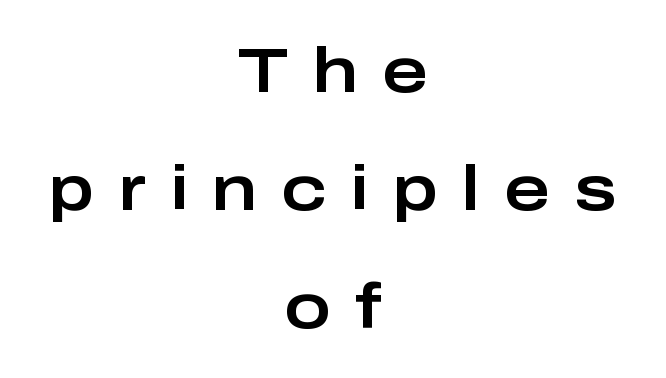
The type family on display is of the sans-serif kind. Do the characters align in a grid? No, the font is proportional. Letters rest on an invisible, unmarked baseline. Posture: upright roman.
